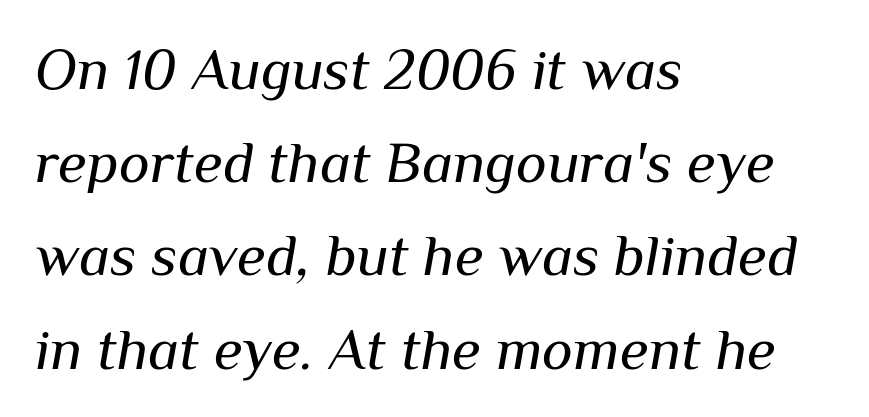
Line beginnings align vertically; line endings do not. Stroke mass is kept to a normal reading level or below. These lines keep a tight, regular rhythm from letter to letter. Here the designer chose a conventional face with non-uniform glyph widths. Would a proofreader flag this as italicized? Yes.
